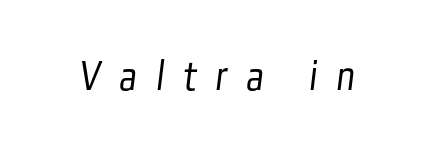
The face used here is a sans, in the tradition of grotesques and geometrics. Is this a heavy cut? Hardly; it is regular or lighter. Nobody drew a line under any word here. Note the varied advance widths — an 'i' is clearly narrower than an 'm'.
